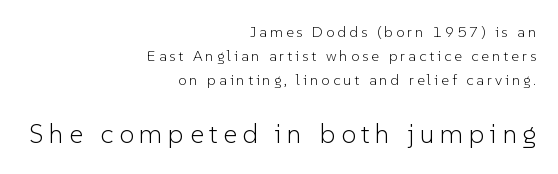
Q: Is the text bold? A: No.
Q: Is the text italic (slanted)? A: No, it is upright.
Q: Is the text underlined? A: No.
Q: How is the paragraph aligned? A: Right-aligned.
Q: Is the spacing between letters normal or unusually wide? A: Unusually wide.
Q: Is the spacing between lines tight, normal or loose? A: Normal.
Q: Which block of text is set in a larger size, the first (top) or the second (bottom)? A: The second (bottom) one.
